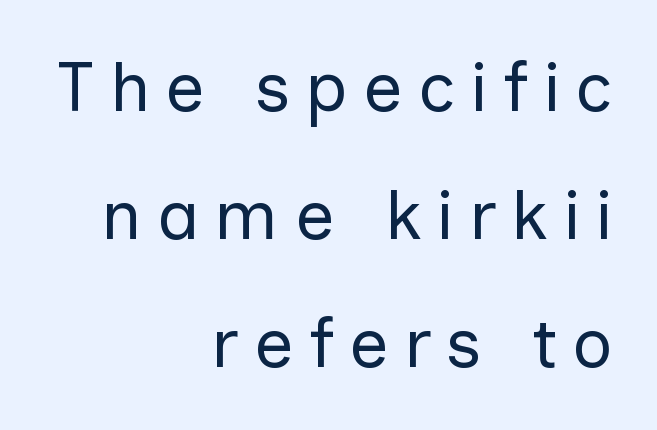
{"serif": "no", "italic": "no", "bold": "no", "weight": "regular", "width": "normal", "stroke_contrast": "low", "x_height": "medium", "monospaced": "no", "underline": "no", "align": "right", "line_spacing_ratio": 1.83, "letter_spacing": "wide", "letter_spacing_em": 0.21, "glyph_px": 70}
